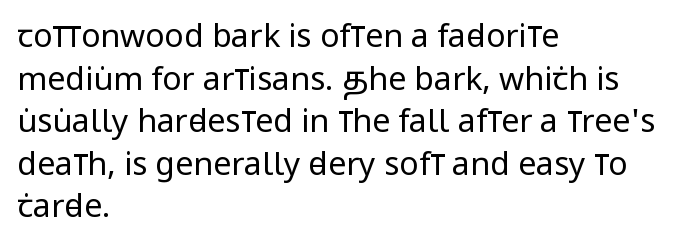
The rows are spaced the way most documents space them. These lines stack with their left ends in a neat column. The string is rendered with underlining switched off. A light-to-regular cut is what we see here. Quick note: not italic, upright.
